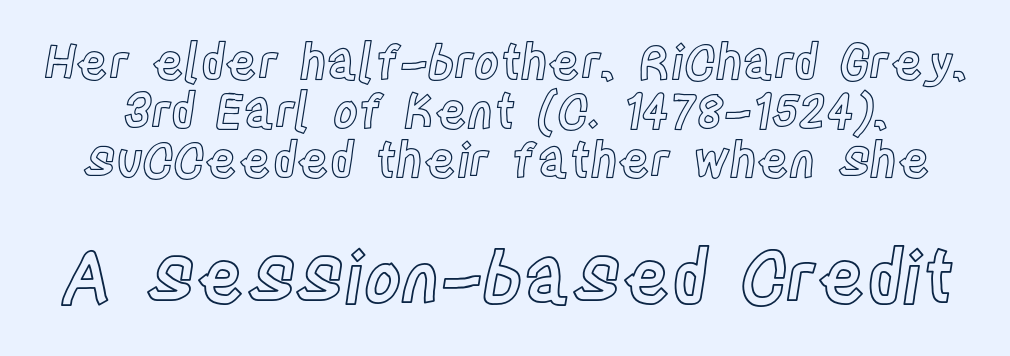
Here the designer chose a conventional face with non-uniform glyph widths. Cramped leading. The string is rendered with underlining switched off. The letters in the lower block stand taller than those in the block above. This rendering leaves character spacing at its baseline value.
